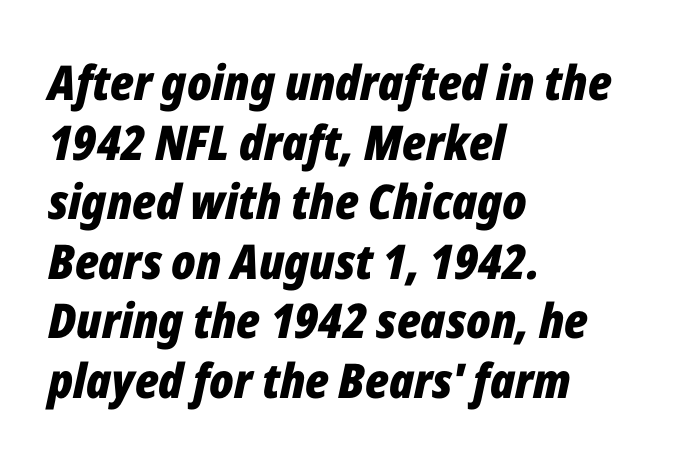
Any mark beneath the type? The region is blank. Heavy-handed strokes throughout: this text is bold. Is the block centered? No — it sits flush against the left margin. The rendering uses natural spacing where letterforms have individual widths.
